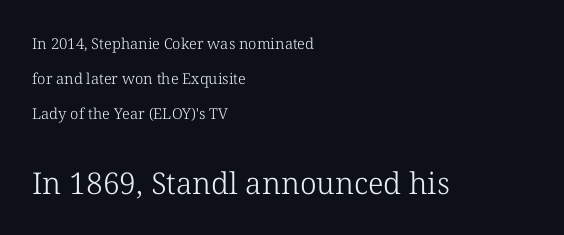
{"serif": "yes", "italic": "no", "bold": "no", "weight": "light", "width": "normal", "stroke_contrast": "low", "x_height": "medium", "monospaced": "no", "underline": "no", "align": "left", "line_spacing": "loose", "line_spacing_ratio": 2.33, "letter_spacing": "normal", "letter_spacing_em": 0.0, "larger_block": "second", "size_ratio": 2.0, "glyph_px": 30}
